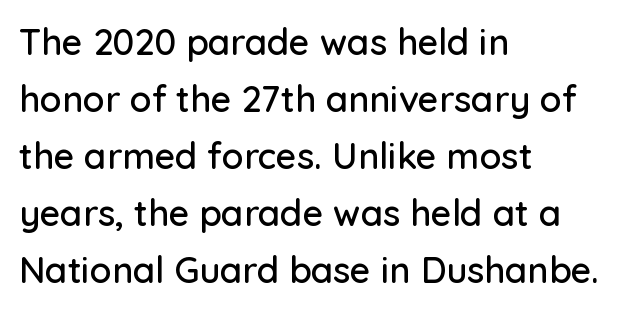
{"serif": "no", "italic": "no", "width": "normal", "stroke_contrast": "low", "x_height": "medium", "monospaced": "no", "underline": "no", "align": "left", "line_spacing": "normal", "line_spacing_ratio": 1.58, "letter_spacing": "normal", "letter_spacing_em": 0.0, "glyph_px": 36}
